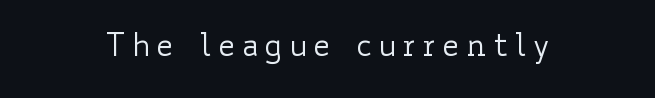
The face used here is proportionally spaced, like ordinary book or web type. The font sits on the lighter half of the weight spectrum, regular included. The foot of each line stays bare and open. Unlike italic type, these characters show no tilt at all.
